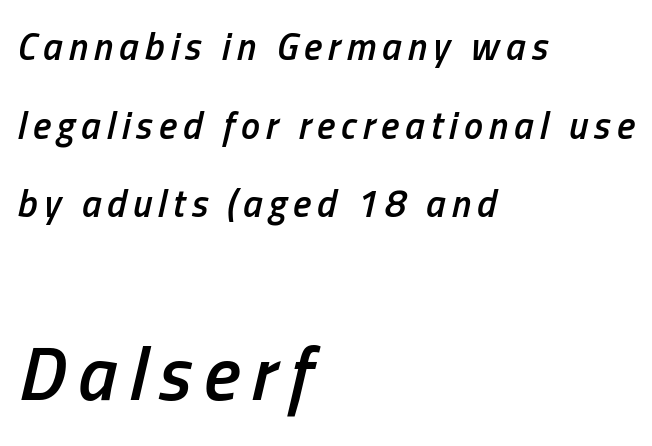
Look at the glyph heights: the lower group is clearly the bigger setting. Slightly chunky letters — semibold, I'd say, not full bold. Does the copy run flush right? No — it runs flush left. Descenders hang freely into open space. Rendered with sloped, italic letterforms. Character widths vary here, with narrow letters taking less room than wide ones.
